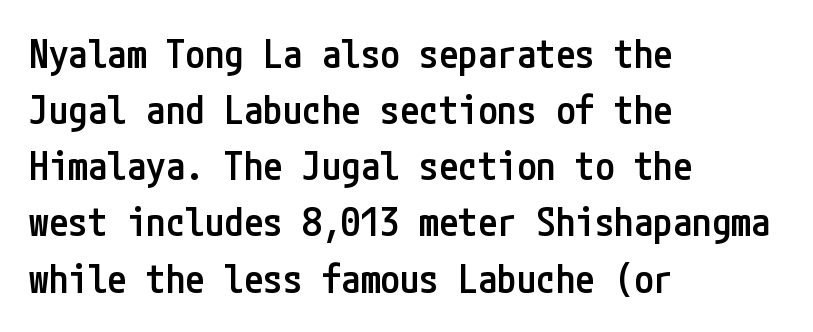
The image shows 39 px semibold, condensed sans-serif type, upright; set left-aligned, normal line spacing (1.44x), normal letter spacing, not underlined; low stroke contrast and a medium x-height.
